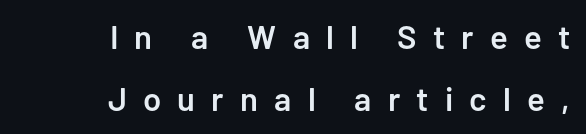
{"serif": "no", "italic": "no", "bold": "semi", "weight": "semibold", "width": "normal", "stroke_contrast": "low", "x_height": "medium", "monospaced": "no", "underline": "no", "align": "right", "line_spacing_ratio": 1.87, "letter_spacing": "wide", "letter_spacing_em": 0.49, "glyph_px": 33}
